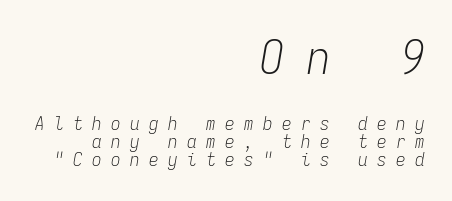
The image shows 47 px light, condensed type, italic (leaning right), monospaced; set right-aligned, tight line spacing (0.96x), unusually wide letter spacing (+0.5 em), not underlined; the first (top) block is 2.47x larger; low stroke contrast and a medium x-height.
